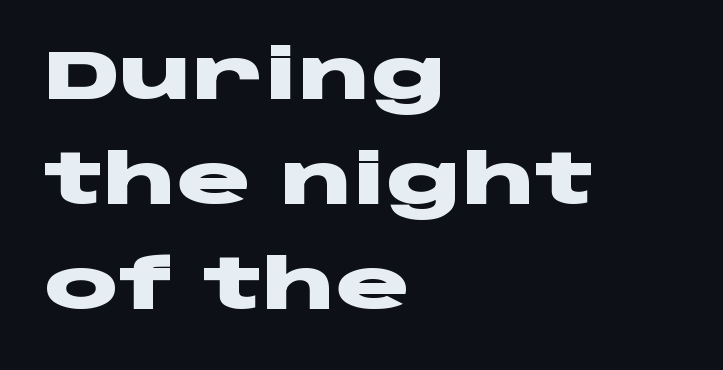
{"serif": "no", "italic": "no", "bold": "yes", "weight": "heavy", "width": "wide", "stroke_contrast": "low", "x_height": "large", "monospaced": "no", "underline": "no", "align": "left", "line_spacing": "normal", "line_spacing_ratio": 1.52, "letter_spacing": "normal", "letter_spacing_em": 0.0, "glyph_px": 69}
